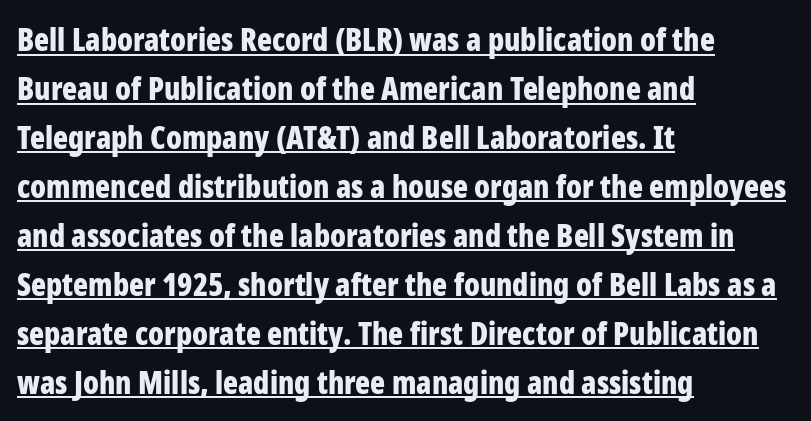
What decoration does the sample have? An underline. Unlike a traditional serif, this face leaves its strokes unadorned. Looks like regular typesetting: each glyph gets only the width it needs. What stands out about the letter spacing? Nothing — it is the standard amount. How heavy is the stroke? Heavy — this is a bold.
